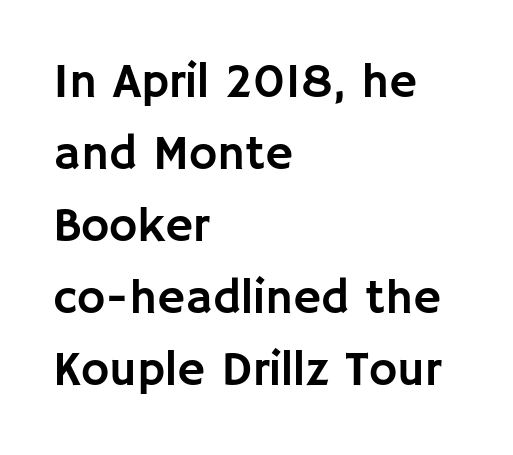
Q: Is the text italic (slanted)? A: No, it is upright.
Q: Is the typeface a serif or a sans-serif typeface? A: Sans-serif.
Q: Is the text underlined? A: No.
Q: How is the paragraph aligned? A: Left-aligned.
Q: Is the spacing between letters normal or unusually wide? A: Normal.
Q: Is the spacing between lines tight, normal or loose? A: Normal.
Q: Width (condensed, normal, or wide)? A: Normal.
Q: Stroke contrast? A: Low.
Q: x-height? A: Large.
Q: Monospaced? A: No.
